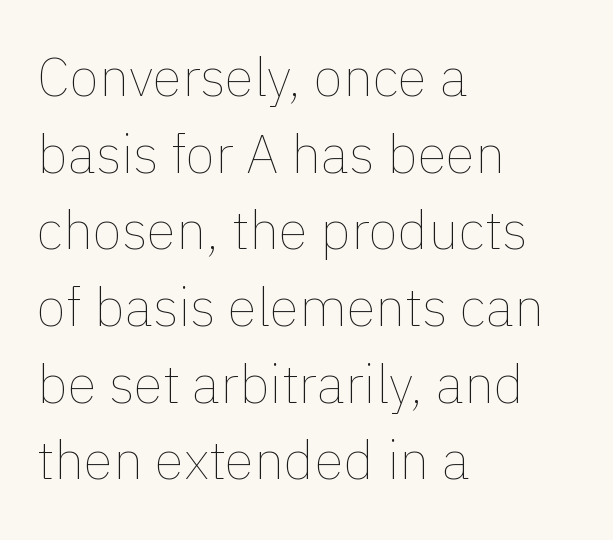
The image shows 54 px thin type, upright; set left-aligned, normal line spacing (1.42x), normal letter spacing, not underlined; low stroke contrast and a medium x-height.
